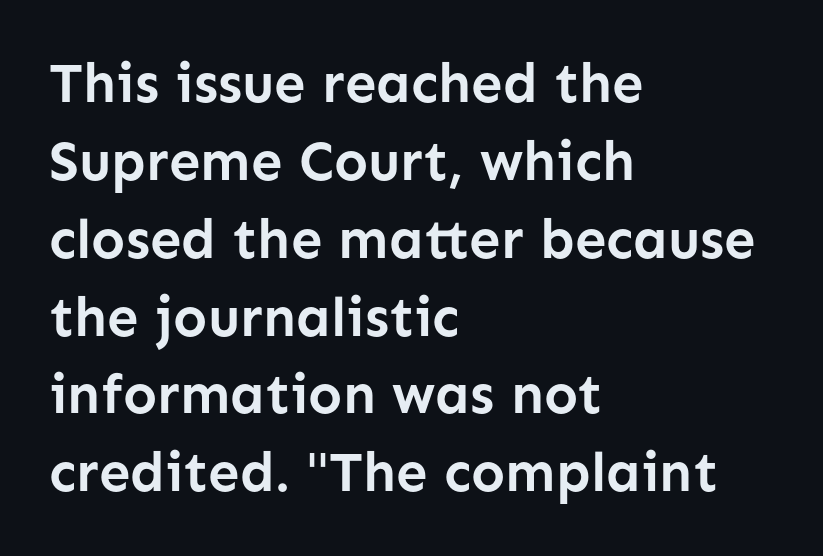
Left-aligned paragraph, ragged on the right. These lines are composed in type without serifs. Beneath every word, the page is bare. The face used here is rendered with its standard letterfit. The space between consecutive lines is moderate. The lettering holds an erect, upright posture throughout.
